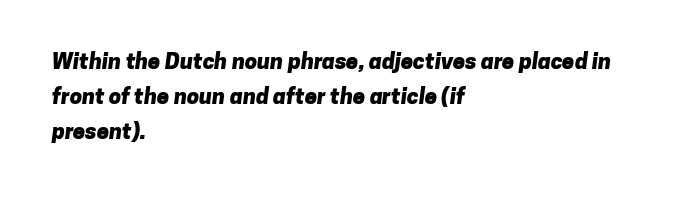
Q: Is the text bold? A: Yes.
Q: Is the text underlined? A: No.
Q: How is the paragraph aligned? A: Left-aligned.
Q: Is the spacing between letters normal or unusually wide? A: Normal.
Q: Is the spacing between lines tight, normal or loose? A: Normal.
